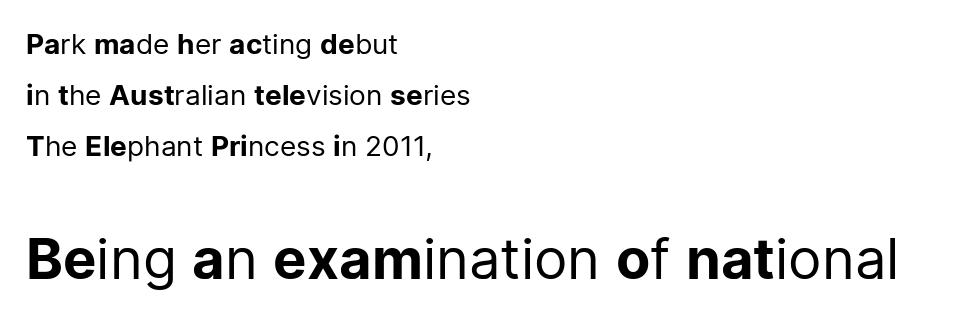
Q: Is the text bold? A: No.
Q: Is the text italic (slanted)? A: No, it is upright.
Q: Is the typeface a serif or a sans-serif typeface? A: Sans-serif.
Q: Is the text underlined? A: No.
Q: How is the paragraph aligned? A: Left-aligned.
Q: Is the spacing between letters normal or unusually wide? A: Normal.
Q: Which block of text is set in a larger size, the first (top) or the second (bottom)? A: The second (bottom) one.
Q: Width (condensed, normal, or wide)? A: Normal.
Q: Stroke contrast? A: Low.
Q: x-height? A: Medium.
Q: Monospaced? A: No.
